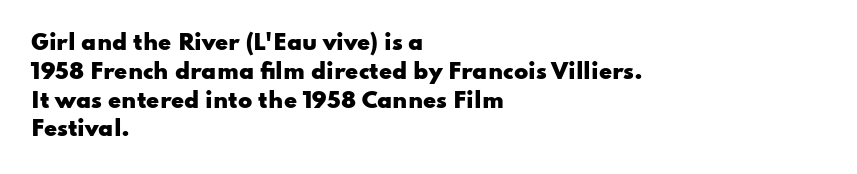
{"italic": "no", "bold": "yes", "underline": "no", "align": "left", "line_spacing": "normal", "line_spacing_ratio": 1.37, "letter_spacing": "normal", "letter_spacing_em": 0.0, "glyph_px": 21}
